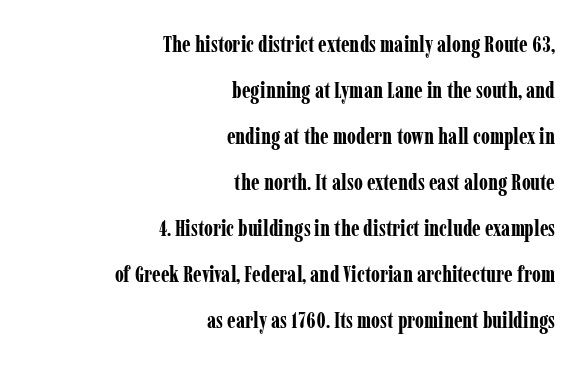
Q: Is the text bold? A: Yes.
Q: Is the text italic (slanted)? A: No, it is upright.
Q: Is the text underlined? A: No.
Q: How is the paragraph aligned? A: Right-aligned.
Q: Is the spacing between letters normal or unusually wide? A: Normal.
Q: Is the spacing between lines tight, normal or loose? A: Loose.
